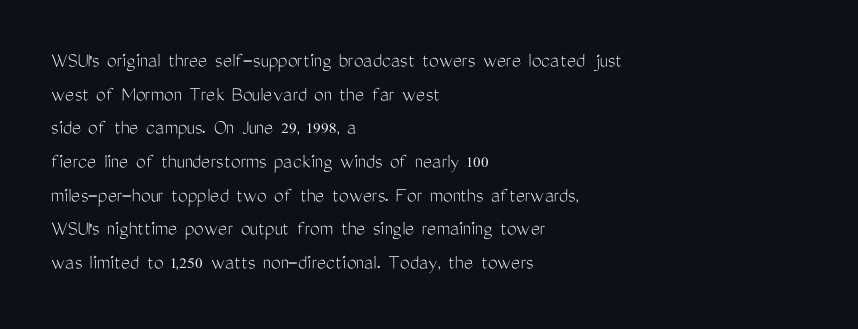
{"italic": "no", "bold": "no", "underline": "no", "align": "left", "line_spacing": "normal", "line_spacing_ratio": 1.53, "letter_spacing": "normal", "letter_spacing_em": 0.0, "glyph_px": 22}
